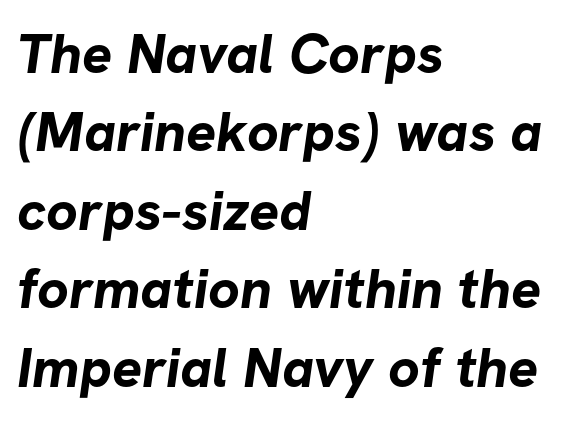
The image shows 56 px bold sans-serif type; set left-aligned, normal line spacing (1.4x), normal letter spacing, not underlined; low stroke contrast and a medium x-height.
